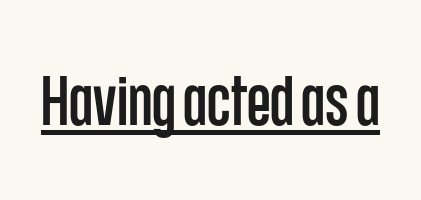
Descenders here cross a horizontal rule under the line. Grotesque or geometric, the face here clearly has no serifs. The passage shown is typed in a proportional face where columns would drift. Look at the tracking — it's just the regular setting, nothing added. Does the lettering tilt? It doesn't — this is upright.
